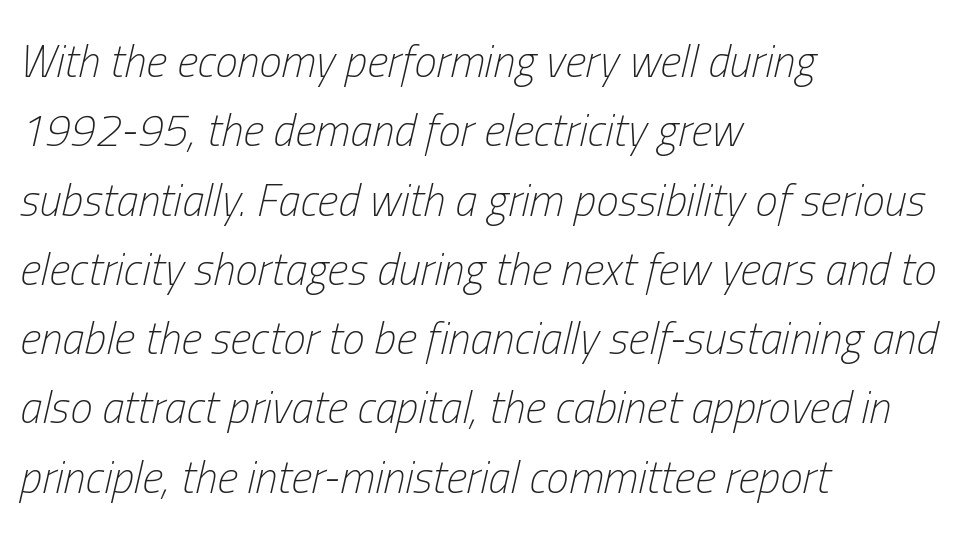
Q: Is the text bold? A: No.
Q: Is the text italic (slanted)? A: Yes, it leans right by about 13 degrees.
Q: Is the text underlined? A: No.
Q: How is the paragraph aligned? A: Left-aligned.
Q: Is the spacing between letters normal or unusually wide? A: Normal.
Q: Is the spacing between lines tight, normal or loose? A: Normal.
Q: Width (condensed, normal, or wide)? A: Condensed.
Q: Stroke contrast? A: Low.
Q: x-height? A: Medium.
Q: Monospaced? A: No.
